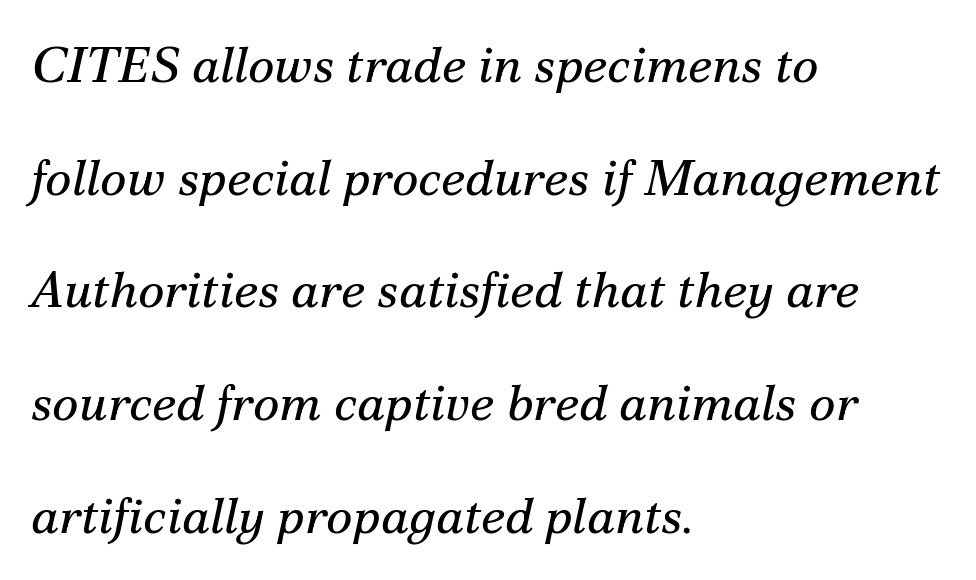
Q: Is the text bold? A: No.
Q: Is the text italic (slanted)? A: Yes, it leans right by about 12 degrees.
Q: Is the typeface a serif or a sans-serif typeface? A: Serif.
Q: Is the text underlined? A: No.
Q: How is the paragraph aligned? A: Left-aligned.
Q: Is the spacing between letters normal or unusually wide? A: Normal.
Q: Is the spacing between lines tight, normal or loose? A: Loose.
Q: Width (condensed, normal, or wide)? A: Normal.
Q: Stroke contrast? A: Medium.
Q: x-height? A: Small.
Q: Monospaced? A: No.
